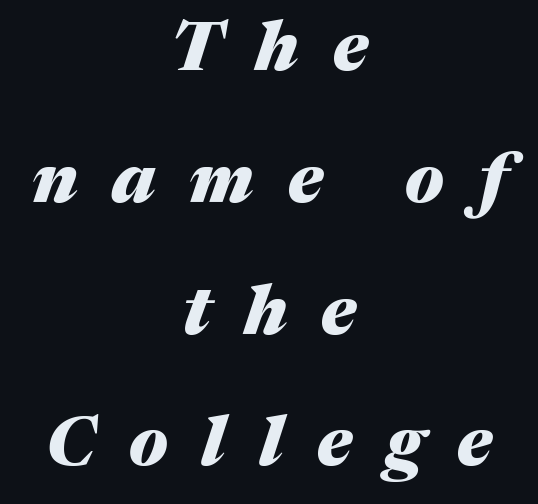
Q: Is the text bold? A: Yes.
Q: Is the text italic (slanted)? A: Yes, it leans right by about 17 degrees.
Q: Is the text underlined? A: No.
Q: How is the paragraph aligned? A: Centered.
Q: Is the spacing between letters normal or unusually wide? A: Unusually wide.
Q: Is the spacing between lines tight, normal or loose? A: Loose.
Q: Width (condensed, normal, or wide)? A: Normal.
Q: Stroke contrast? A: Medium.
Q: x-height? A: Medium.
Q: Monospaced? A: No.
